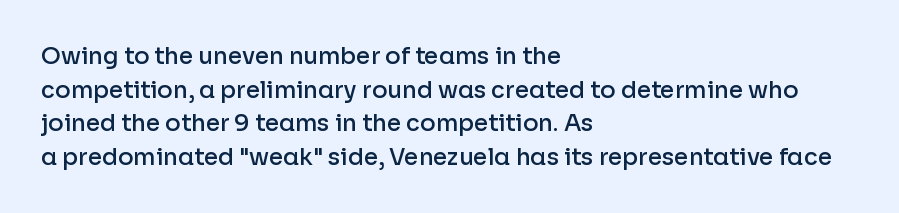
The image shows 23 px text type, upright; set left-aligned, normal line spacing (1.46x), normal letter spacing, not underlined.
